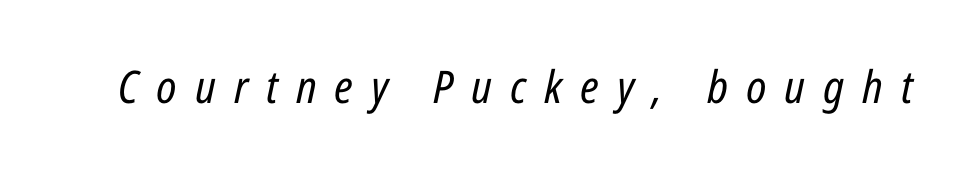
Each letter keeps its own natural width here, so spacing adapts to shape. Weight: not bold — regular or lighter. The letters are slanted; this is an italic face. A clean baseline with only descenders dipping below it.
